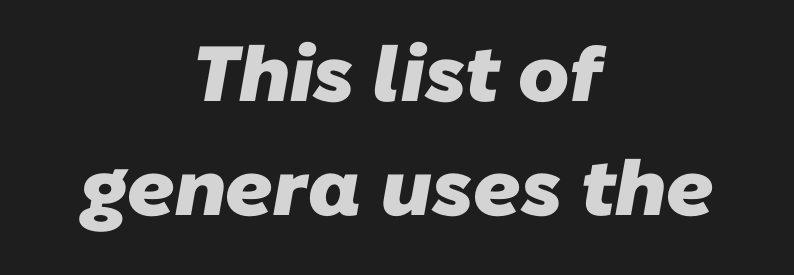
Weight: bold. To sum up the face: it is a sans, with no serifs. The text block is weighted toward neither margin, spreading evenly from the middle. Think of a printed novel: that variable character pitch is what you see here.
